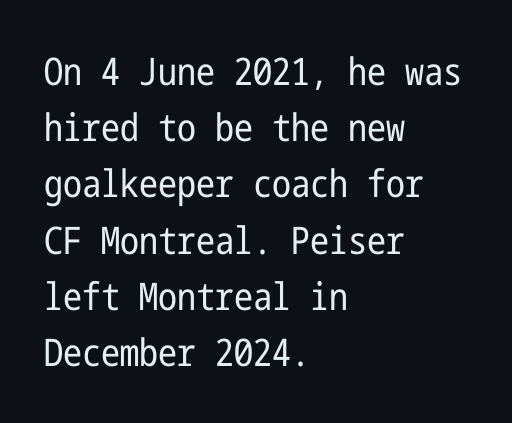
Q: Is the text bold? A: No.
Q: Is the text italic (slanted)? A: No, it is upright.
Q: Is the typeface a serif or a sans-serif typeface? A: Sans-serif.
Q: Is the text underlined? A: No.
Q: How is the paragraph aligned? A: Left-aligned.
Q: Is the spacing between letters normal or unusually wide? A: Normal.
Q: Is the spacing between lines tight, normal or loose? A: Normal.
Q: Width (condensed, normal, or wide)? A: Condensed.
Q: Stroke contrast? A: Low.
Q: x-height? A: Medium.
